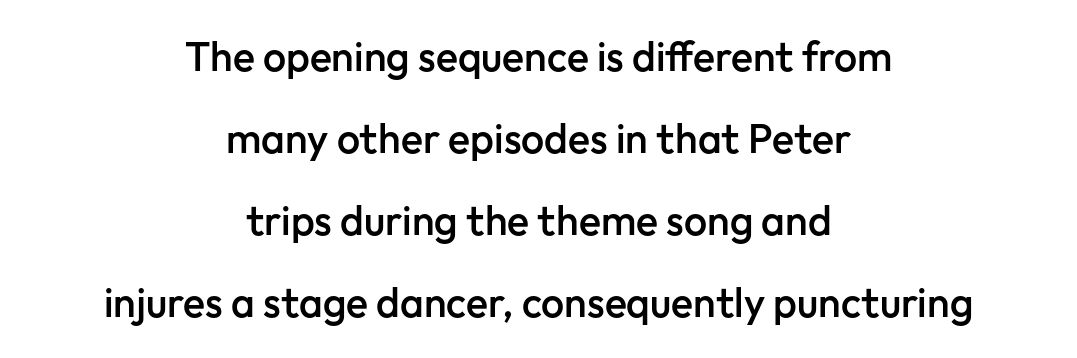
Caption: semibold face, moderately heavy strokes. The letters sit at their default tracking, neither squeezed nor spread. Italic? Not at all — the glyphs are vertical. Regarding leading, the lines here are spaced well apart. Is this a fixed-width face? No — the glyphs have proportional, varying widths. Does the copy run flush right? No — it is centered line by line.
